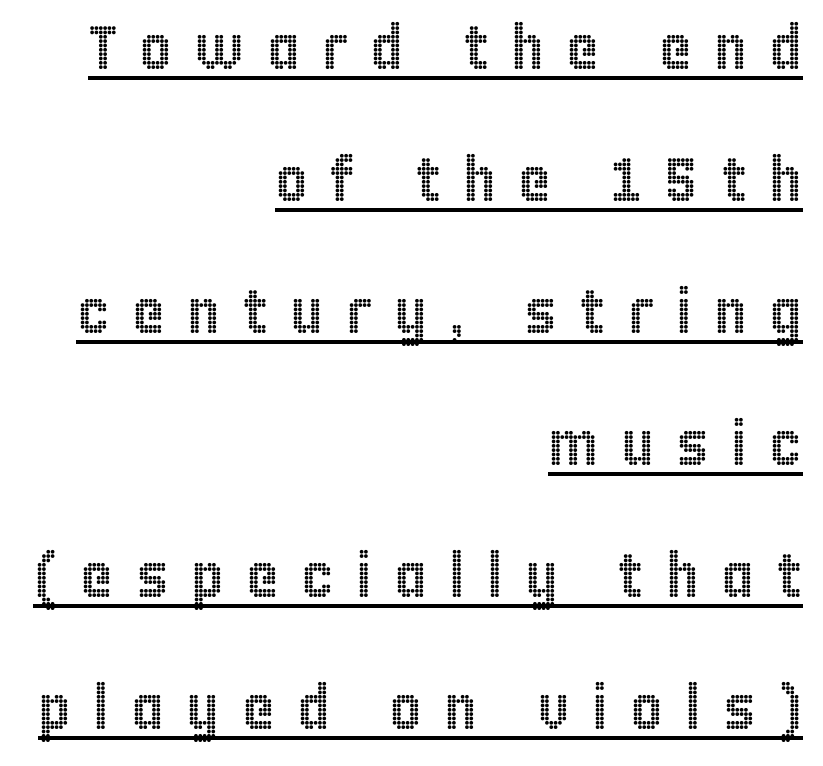
The face used here is proportionally spaced, like ordinary book or web type. This block would shrink considerably if given ordinary leading; it's expanded now. These lines were composed using upright roman letters. The line texture is sparse and dotted thanks to wide tracking. Each line ends at the same right margin while the left side varies.
